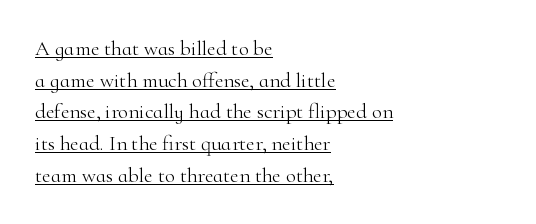
{"italic": "no", "bold": "no", "underline": "yes", "align": "left", "line_spacing": "normal", "line_spacing_ratio": 1.51, "letter_spacing": "normal", "letter_spacing_em": 0.0, "glyph_px": 21}
